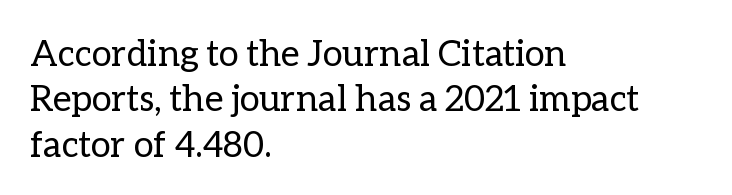
{"italic": "no", "bold": "no", "weight": "regular", "width": "normal", "stroke_contrast": "low", "x_height": "medium", "monospaced": "no", "underline": "no", "align": "left", "line_spacing": "normal", "line_spacing_ratio": 1.26, "letter_spacing": "normal", "letter_spacing_em": 0.0, "glyph_px": 36}
